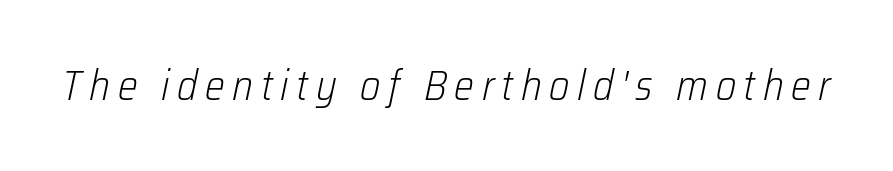
{"italic": "yes", "lean": "right", "slant_degrees": 12, "bold": "no", "weight": "light", "width": "condensed", "stroke_contrast": "low", "x_height": "medium", "monospaced": "no", "underline": "no", "glyph_px": 42}
